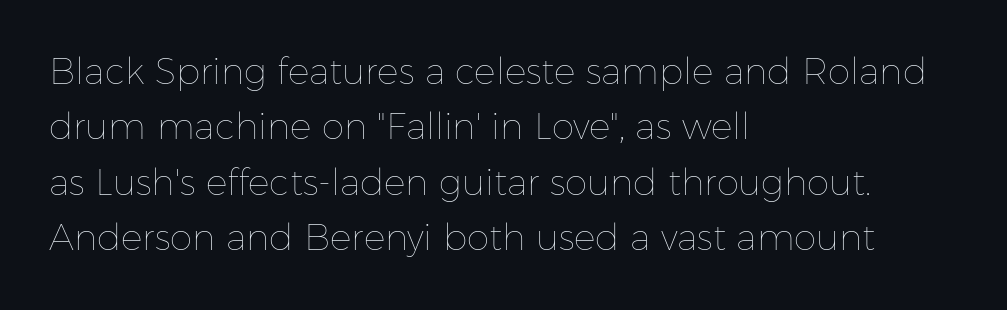
Q: Is the text bold? A: No.
Q: Is the text italic (slanted)? A: No, it is upright.
Q: Is the text underlined? A: No.
Q: How is the paragraph aligned? A: Left-aligned.
Q: Is the spacing between letters normal or unusually wide? A: Normal.
Q: Is the spacing between lines tight, normal or loose? A: Normal.
Q: Width (condensed, normal, or wide)? A: Normal.
Q: Stroke contrast? A: Low.
Q: x-height? A: Medium.
Q: Monospaced? A: No.
